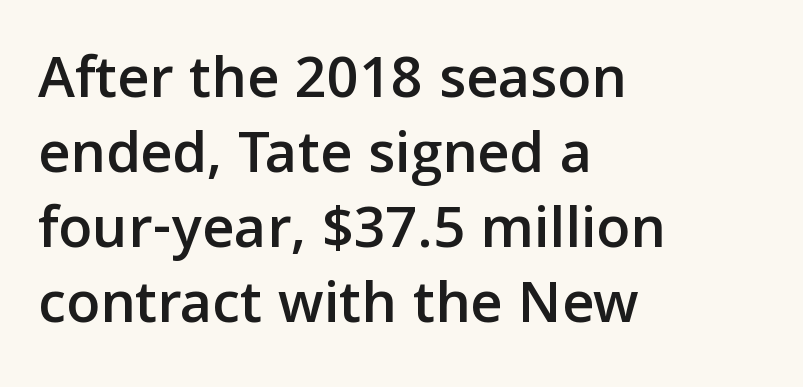
Students, note that the glyphs here touch the page at normal intervals. Only glyphs here, with clear space below each row. A sans-serif font was chosen for this passage. The axis of the letterforms is exactly vertical. Layout note: lines flush left.
